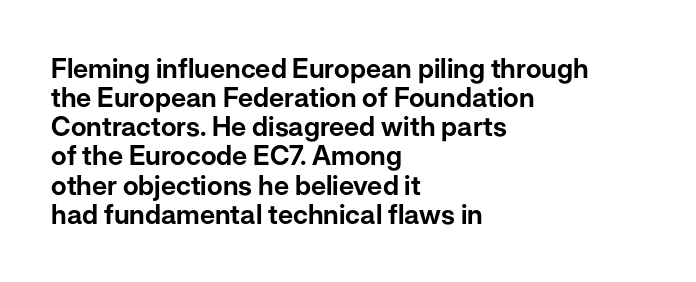
Q: Is the text italic (slanted)? A: No, it is upright.
Q: Is the text underlined? A: No.
Q: How is the paragraph aligned? A: Left-aligned.
Q: Is the spacing between letters normal or unusually wide? A: Normal.
Q: Is the spacing between lines tight, normal or loose? A: Tight.
